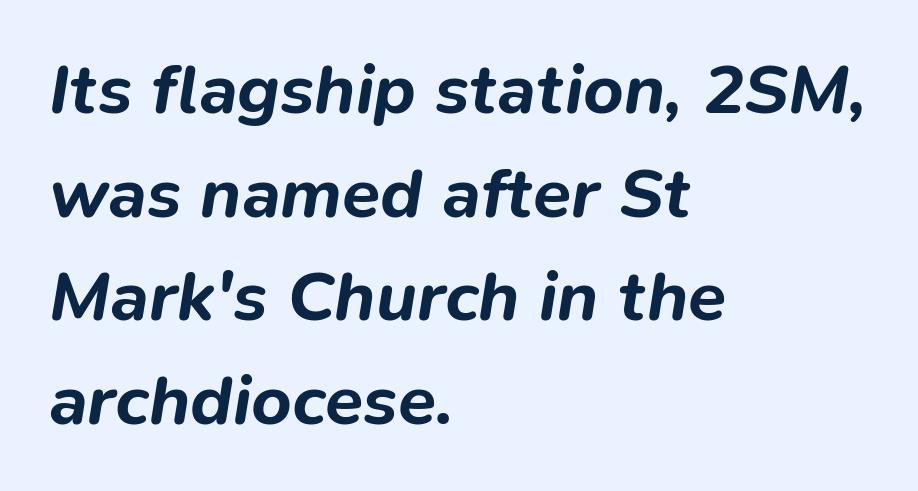
Q: Is the text bold? A: Yes.
Q: Is the text italic (slanted)? A: Yes, it leans right by about 9 degrees.
Q: Is the text underlined? A: No.
Q: How is the paragraph aligned? A: Left-aligned.
Q: Is the spacing between letters normal or unusually wide? A: Normal.
Q: Is the spacing between lines tight, normal or loose? A: Normal.
Q: Width (condensed, normal, or wide)? A: Normal.
Q: Stroke contrast? A: Low.
Q: x-height? A: Medium.
Q: Monospaced? A: No.
